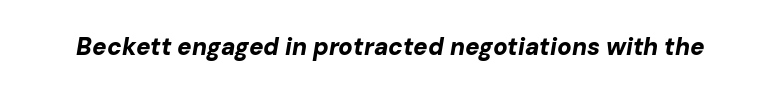
{"italic": "yes", "lean": "right", "slant_degrees": 10, "bold": "yes", "underline": "no", "letter_spacing": "normal", "letter_spacing_em": 0.0, "glyph_px": 24}
